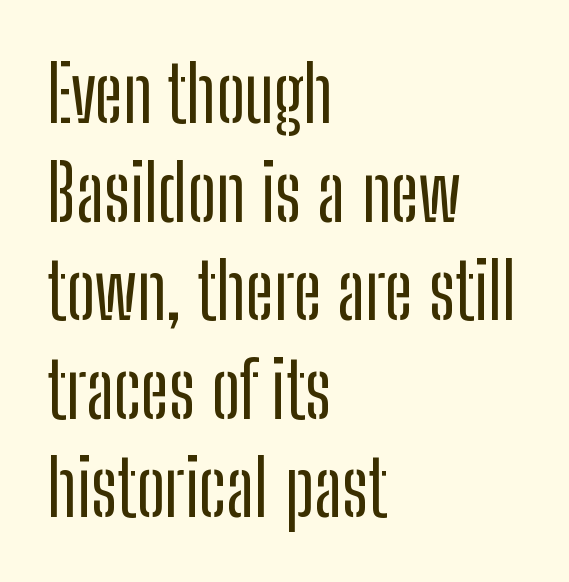
The rendering uses natural spacing where letterforms have individual widths. In terms of letterform style, serifs are entirely absent. Line starts are locked; line ends wander. Leading: standard.
